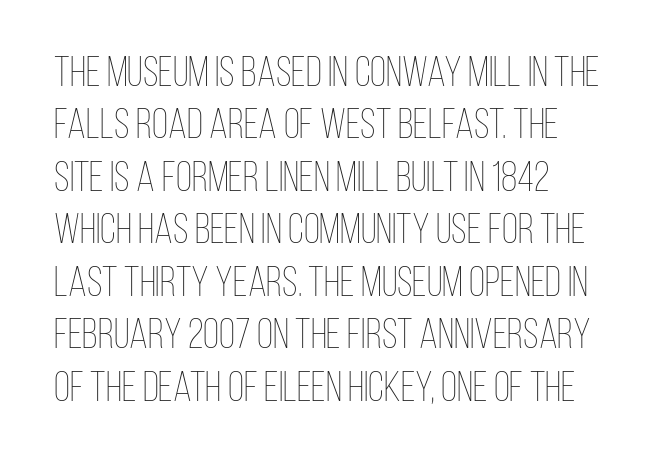
The image shows 42 px thin, condensed type, upright; set left-aligned, normal line spacing (1.25x), normal letter spacing, not underlined; low stroke contrast and a large x-height.
